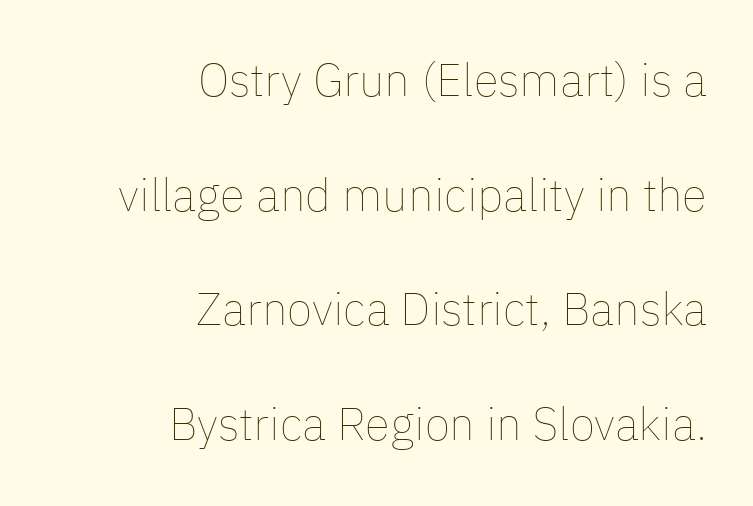
Words float on clear page, feet unadorned. Short and long lines alike share a common ending point at right. This sample uses plain, unmodified letter spacing. Letters have the restrained weight of plain body copy at most. The letters advance in unequal steps, a hallmark of proportional type.
